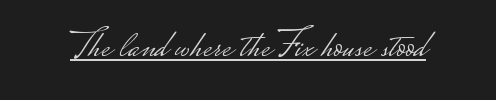
Short note: letters normally spaced. Note the varied advance widths — an 'i' is clearly narrower than an 'm'. On a weight scale, this lands at 450 or below. Underlining? Definitely there.
